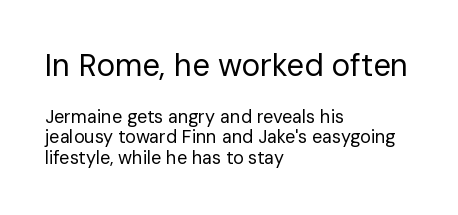
{"serif": "no", "italic": "no", "bold": "no", "weight": "regular", "width": "normal", "stroke_contrast": "low", "x_height": "medium", "monospaced": "no", "underline": "no", "align": "left", "line_spacing": "tight", "line_spacing_ratio": 1.13, "letter_spacing": "normal", "letter_spacing_em": 0.0, "larger_block": "first", "size_ratio": 1.72, "glyph_px": 31}
